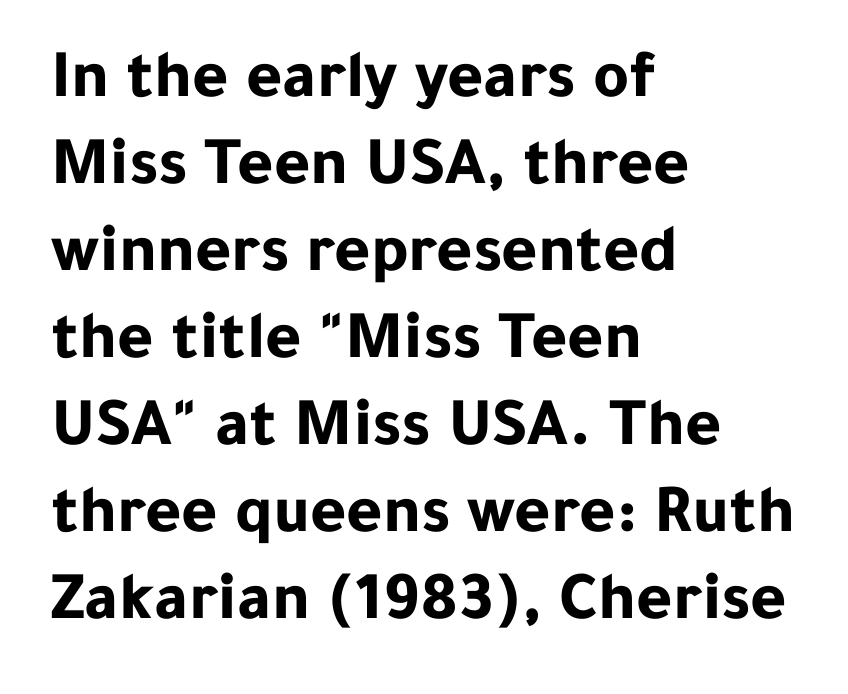
{"serif": "no", "italic": "no", "bold": "yes", "weight": "bold", "width": "normal", "stroke_contrast": "low", "x_height": "medium", "monospaced": "no", "underline": "no", "align": "left", "line_spacing": "normal", "line_spacing_ratio": 1.26, "letter_spacing": "normal", "letter_spacing_em": 0.0, "glyph_px": 69}
